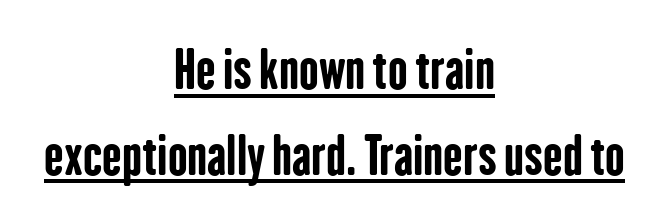
The image shows 52 px bold, condensed sans-serif type, upright; set centered, normal line spacing (1.65x), normal letter spacing, underlined; low stroke contrast and a medium x-height.
